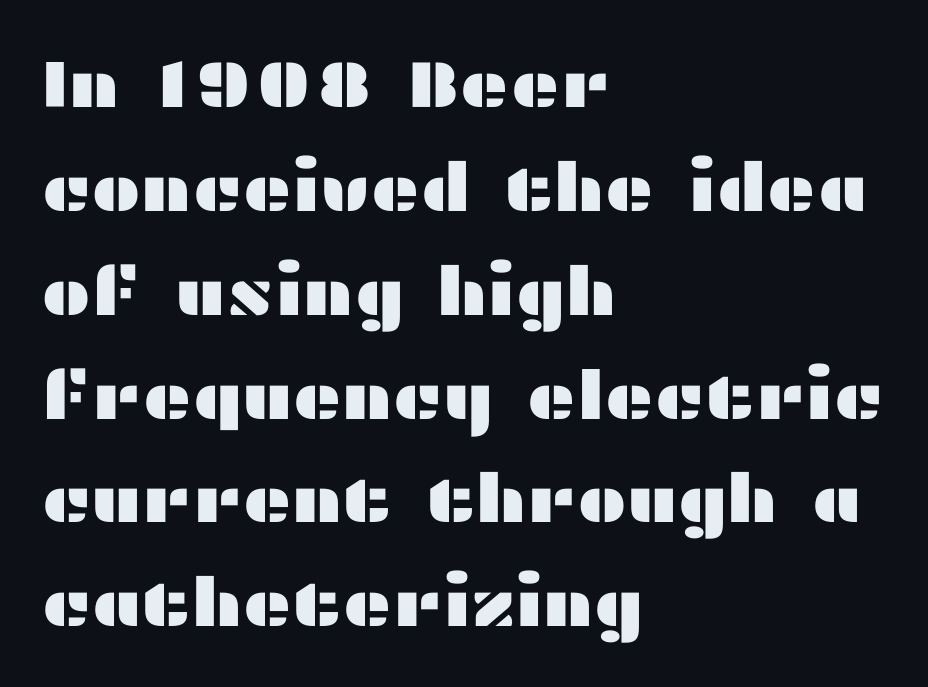
The image shows 67 px wide sans-serif type, upright; set left-aligned, normal line spacing (1.55x), normal letter spacing, not underlined; medium stroke contrast and a medium x-height.
